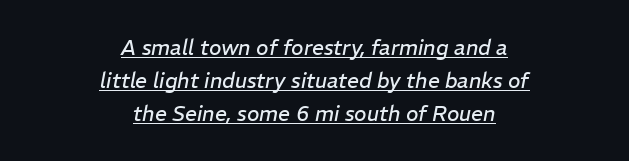
A typesetter would call this leading conventional body-copy spacing. Leftover space on each line is divided equally before and after the words. Counters stay open thanks to moderate or lighter strokes. Honestly, the underline is the first thing you notice here.
